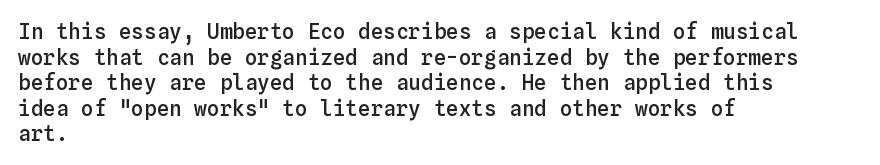
The image shows 21 px text type, upright; set left-aligned, line spacing 1.22x, normal letter spacing, not underlined.
